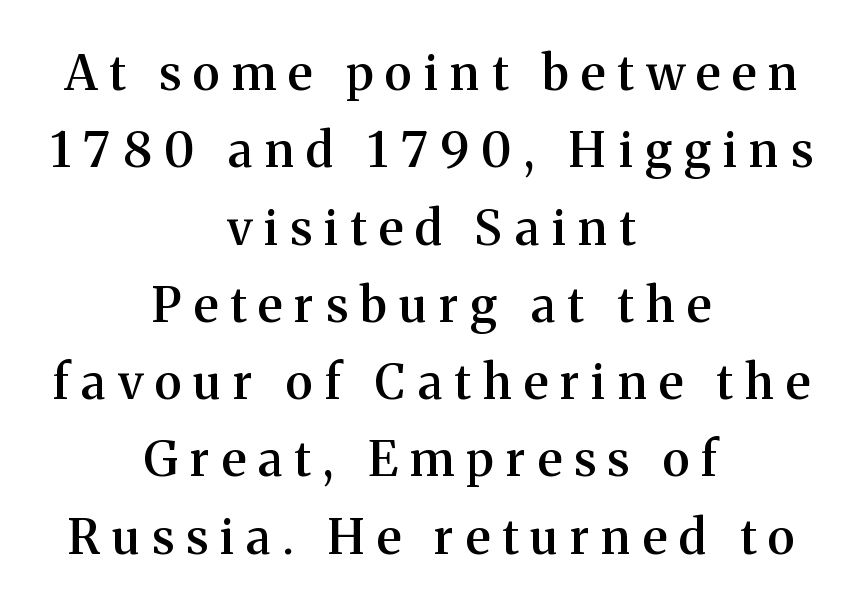
The image shows 48 px semibold serif type, upright; set centered, normal line spacing (1.61x), unusually wide letter spacing (+0.26 em), not underlined; medium stroke contrast and a medium x-height.
